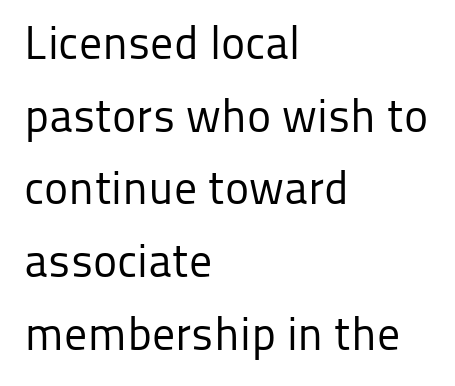
To sum up the face: it is a sans, with no serifs. Clear beneath every line of the passage. Caption: standard tracking, unaltered. A quiet, ordinary-to-light weight characterises the typeface. The letters advance in unequal steps, a hallmark of proportional type. These lines sit exactly where default settings would place them.
